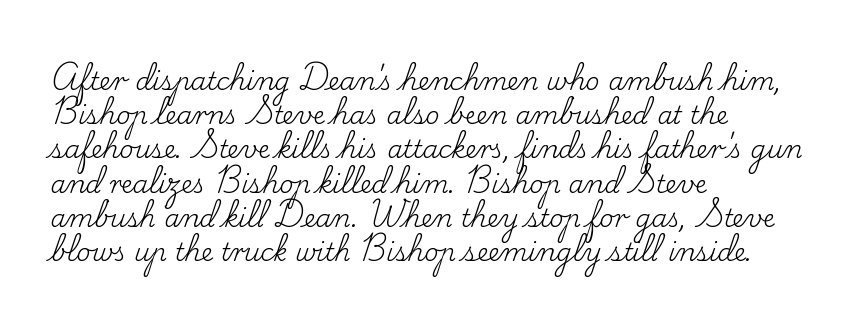
{"bold": "no", "underline": "no", "align": "left", "line_spacing": "normal", "line_spacing_ratio": 1.37, "letter_spacing": "normal", "letter_spacing_em": 0.0, "glyph_px": 25}
